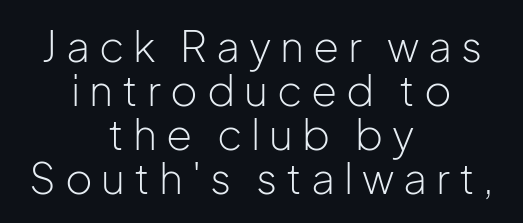
Q: Is the text bold? A: No.
Q: Is the text italic (slanted)? A: No, it is upright.
Q: Is the typeface a serif or a sans-serif typeface? A: Sans-serif.
Q: Is the text underlined? A: No.
Q: How is the paragraph aligned? A: Centered.
Q: Is the spacing between letters normal or unusually wide? A: Unusually wide.
Q: Is the spacing between lines tight, normal or loose? A: Tight.
Q: Width (condensed, normal, or wide)? A: Normal.
Q: Stroke contrast? A: Low.
Q: x-height? A: Medium.
Q: Monospaced? A: No.
